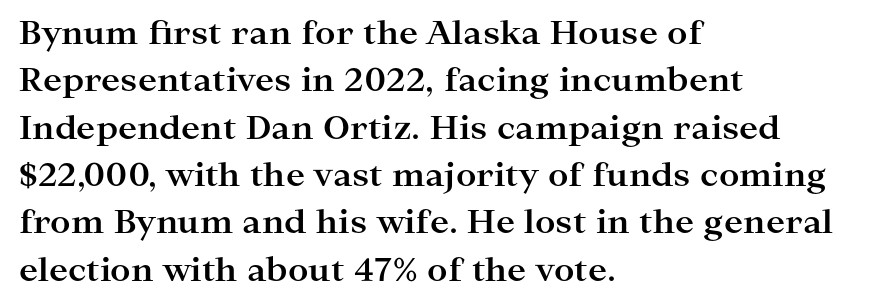
These lines sit exactly where default settings would place them. The letters sit at their default tracking, neither squeezed nor spread. Posture: upright roman. The lines are quadded left.
